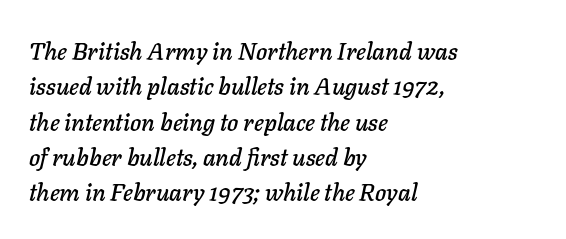
There is no visible air inserted between adjacent glyphs. Does the lettering tilt? It does — this is italic. Left-aligned paragraph, ragged on the right. The passage shown is not underscored anywhere. Summary of vertical rhythm: regular, with standard interline spacing.
